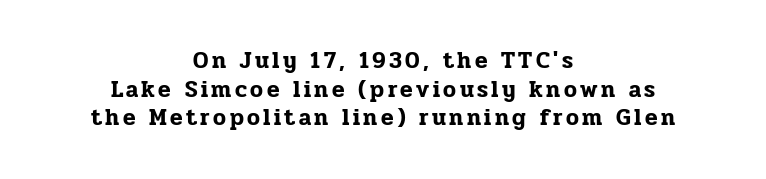
The image shows 23 px text type, upright; set centered, line spacing 1.24x, not underlined.
